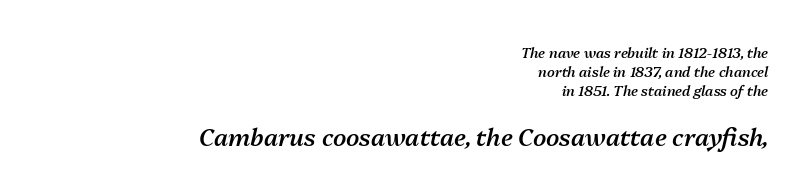
What's the leading like? Ordinary, nothing unusual. The foot of each line stays bare and open. A typesetter would mark this as italic. Small over large — that's the arrangement of the two blocks here.
